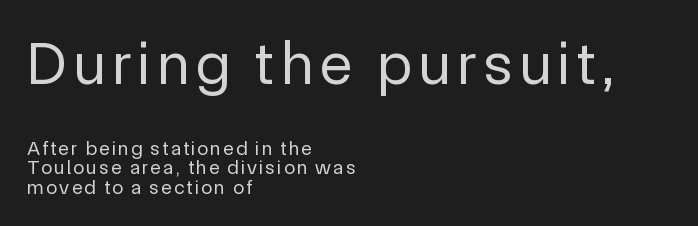
The image shows 61 px regular-weight sans-serif type, upright; set left-aligned, tight line spacing (0.98x), not underlined; the first (top) block is 3.05x larger; a medium x-height.
